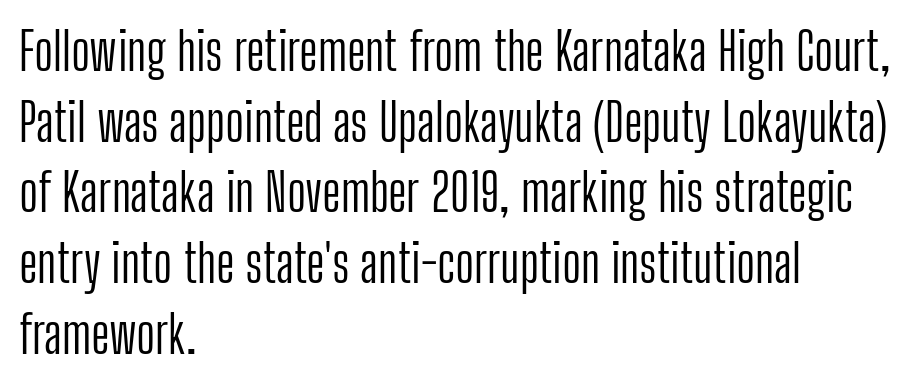
{"serif": "no", "italic": "no", "bold": "no", "weight": "light", "width": "condensed", "stroke_contrast": "low", "x_height": "medium", "monospaced": "no", "underline": "no", "align": "left", "line_spacing": "normal", "line_spacing_ratio": 1.36, "letter_spacing": "normal", "letter_spacing_em": 0.0, "glyph_px": 52}
